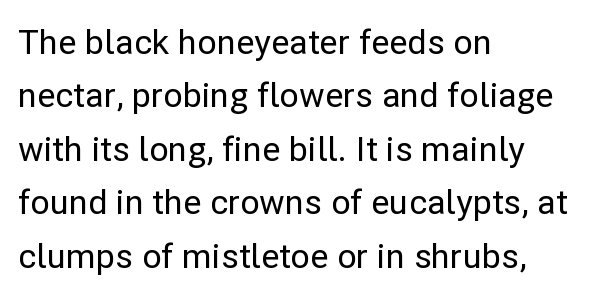
Q: Is the text italic (slanted)? A: No, it is upright.
Q: Is the typeface a serif or a sans-serif typeface? A: Sans-serif.
Q: Is the text underlined? A: No.
Q: How is the paragraph aligned? A: Left-aligned.
Q: Is the spacing between letters normal or unusually wide? A: Normal.
Q: Is the spacing between lines tight, normal or loose? A: Normal.
Q: Width (condensed, normal, or wide)? A: Normal.
Q: Stroke contrast? A: Low.
Q: x-height? A: Medium.
Q: Monospaced? A: No.
